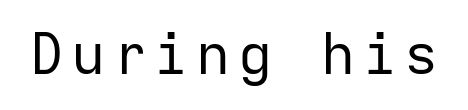
Q: Is the text bold? A: No.
Q: Is the text italic (slanted)? A: No, it is upright.
Q: Is the typeface a serif or a sans-serif typeface? A: Sans-serif.
Q: Is the text underlined? A: No.
Q: Width (condensed, normal, or wide)? A: Normal.
Q: Stroke contrast? A: Low.
Q: x-height? A: Medium.
Q: Monospaced? A: Yes.
